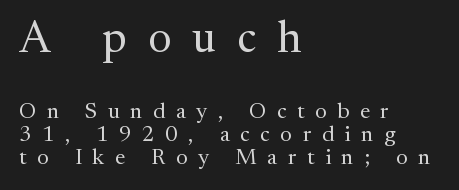
{"serif": "yes", "italic": "no", "bold": "no", "weight": "regular", "width": "normal", "stroke_contrast": "medium", "x_height": "medium", "monospaced": "no", "underline": "no", "align": "left", "line_spacing": "tight", "line_spacing_ratio": 1.06, "letter_spacing": "wide", "letter_spacing_em": 0.48, "larger_block": "first", "size_ratio": 2.0, "glyph_px": 44}
